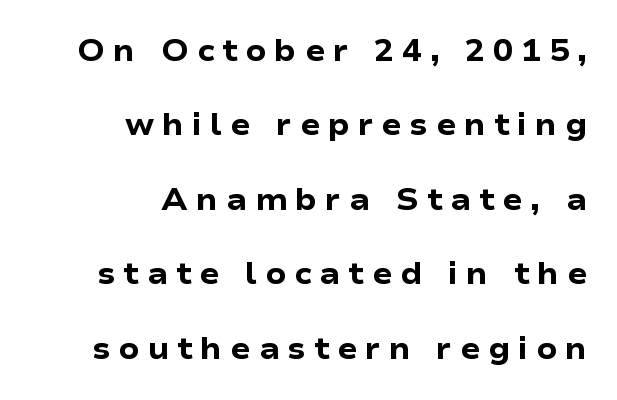
{"serif": "no", "italic": "no", "bold": "yes", "weight": "heavy", "width": "wide", "stroke_contrast": "low", "x_height": "medium", "monospaced": "no", "underline": "no", "align": "right", "line_spacing": "loose", "line_spacing_ratio": 2.48, "letter_spacing": "wide", "letter_spacing_em": 0.26, "glyph_px": 30}
